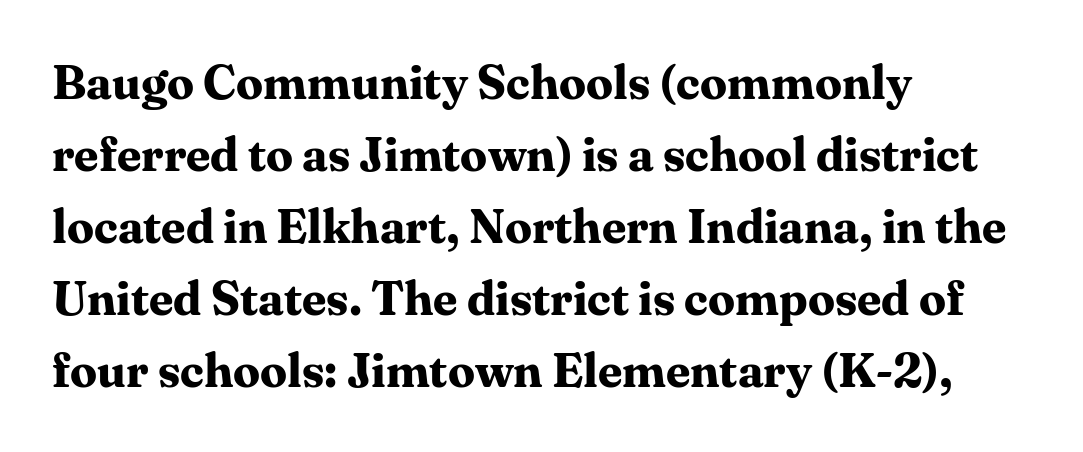
The image shows 48 px bold serif type, upright; set left-aligned, normal line spacing (1.5x), normal letter spacing, not underlined; medium stroke contrast and a medium x-height.
